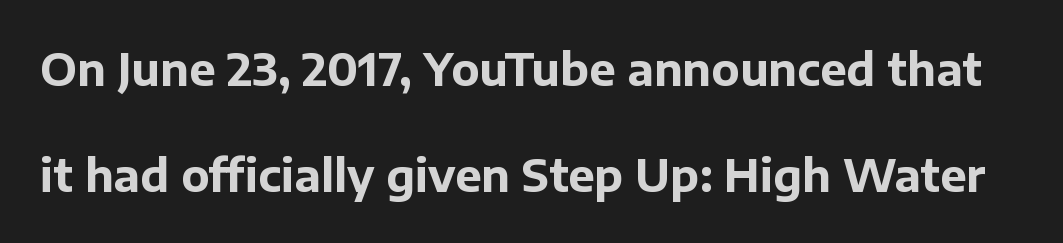
{"serif": "no", "italic": "no", "bold": "yes", "weight": "bold", "width": "normal", "stroke_contrast": "low", "x_height": "medium", "monospaced": "no", "underline": "no", "line_spacing": "loose", "line_spacing_ratio": 2.41, "letter_spacing": "normal", "letter_spacing_em": 0.0, "glyph_px": 44}
